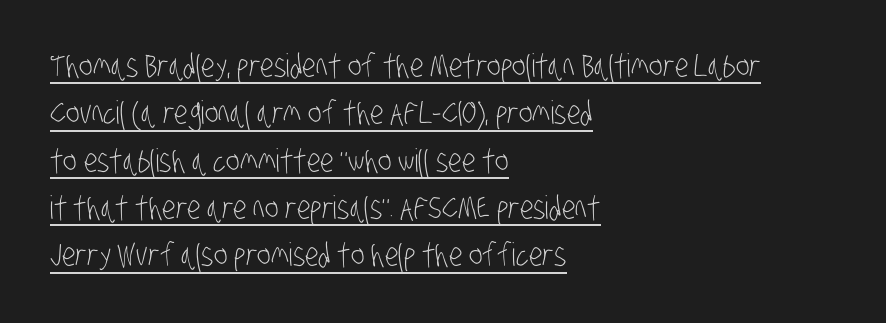
Heaviness? Minimal to ordinary, like unemphasized prose. The face used here appears with an underline applied. In CSS terms this would be text-align: left. The line-height multiplier appears to be the usual default. Nope, no serifs anywhere on these letters.
